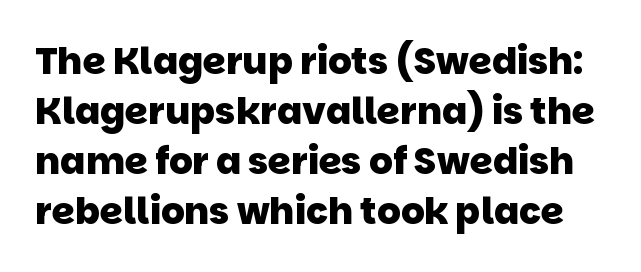
Q: Is the text bold? A: Yes.
Q: Is the typeface a serif or a sans-serif typeface? A: Sans-serif.
Q: Is the text underlined? A: No.
Q: Is the spacing between letters normal or unusually wide? A: Normal.
Q: Is the spacing between lines tight, normal or loose? A: Normal.
Q: Width (condensed, normal, or wide)? A: Normal.
Q: Stroke contrast? A: Low.
Q: x-height? A: Large.
Q: Monospaced? A: No.
